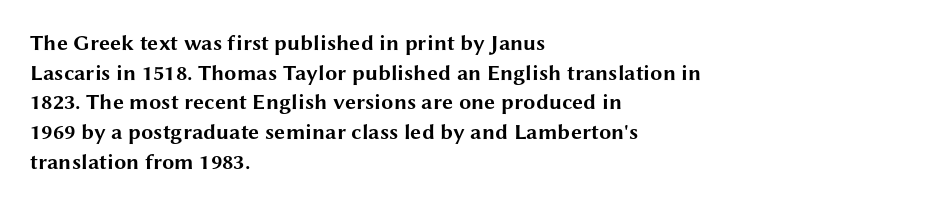
Caption: standard tracking, unaltered. Bold? Absolutely — the strokes are thick and heavy. Where is the straight margin? On the left. The line-height multiplier appears to be the usual default. Underlining? Definitely not there. Upright lettering throughout.
